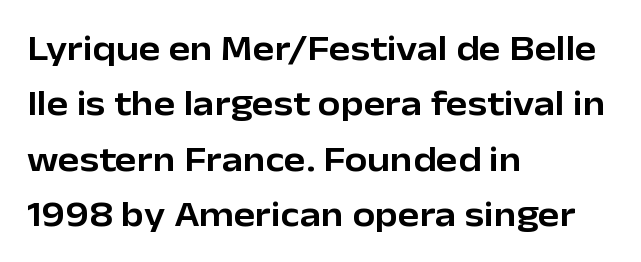
Line beginnings align vertically; line endings do not. Observe the ordinary spacing: letters are neighbours, not strangers. Is there any slant? The stems are plumb. Reading down the column, the eye jumps a familiar distance to each next line.
